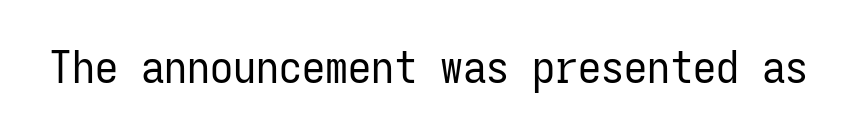
{"serif": "no", "italic": "no", "bold": "no", "weight": "regular", "width": "condensed", "stroke_contrast": "low", "x_height": "medium", "monospaced": "yes", "underline": "no", "letter_spacing": "normal", "letter_spacing_em": 0.0, "glyph_px": 46}
